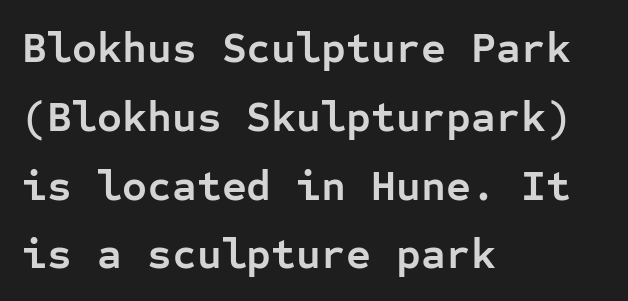
Q: Is the text bold? A: Yes.
Q: Is the text italic (slanted)? A: No, it is upright.
Q: Is the typeface a serif or a sans-serif typeface? A: Sans-serif.
Q: Is the text underlined? A: No.
Q: How is the paragraph aligned? A: Left-aligned.
Q: Is the spacing between letters normal or unusually wide? A: Normal.
Q: Is the spacing between lines tight, normal or loose? A: Normal.
Q: Width (condensed, normal, or wide)? A: Normal.
Q: Stroke contrast? A: Low.
Q: x-height? A: Medium.
Q: Monospaced? A: Yes.
